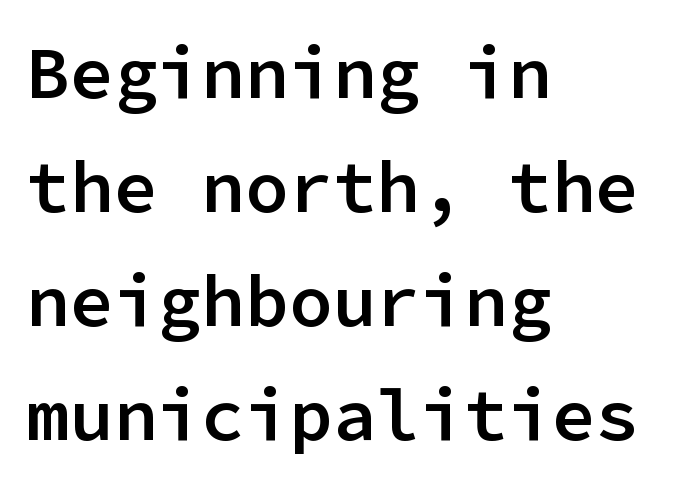
The image shows 73 px semibold sans-serif type, upright, monospaced; set left-aligned, normal line spacing (1.56x), normal letter spacing, not underlined; low stroke contrast and a medium x-height.
